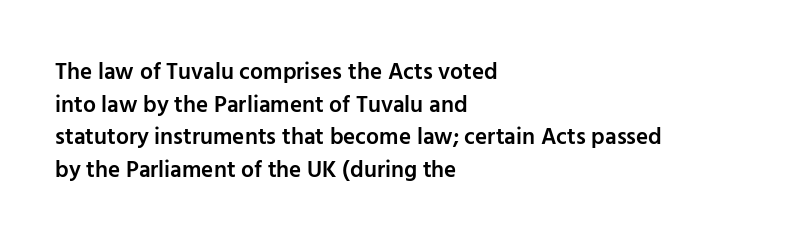
Q: Is the text bold? A: Semi-bold.
Q: Is the text italic (slanted)? A: No, it is upright.
Q: Is the text underlined? A: No.
Q: How is the paragraph aligned? A: Left-aligned.
Q: Is the spacing between letters normal or unusually wide? A: Normal.
Q: Is the spacing between lines tight, normal or loose? A: Normal.
